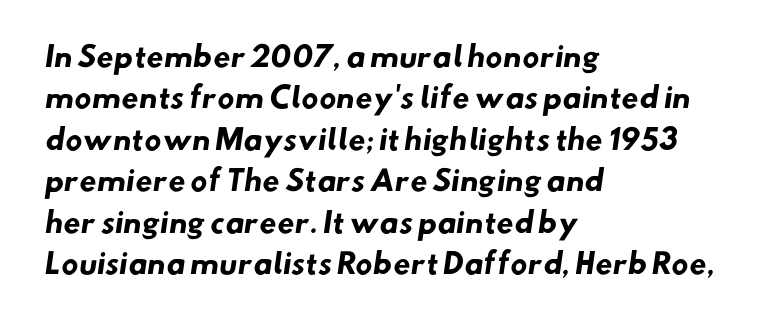
{"serif": "no", "bold": "yes", "weight": "heavy", "width": "normal", "stroke_contrast": "low", "x_height": "small", "monospaced": "no", "underline": "no", "align": "left", "line_spacing": "normal", "line_spacing_ratio": 1.48, "letter_spacing": "normal", "letter_spacing_em": 0.0, "glyph_px": 28}
